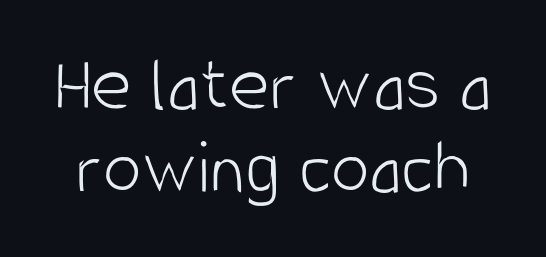
Q: Is the text bold? A: No.
Q: Is the text italic (slanted)? A: No, it is upright.
Q: Is the typeface a serif or a sans-serif typeface? A: Sans-serif.
Q: Is the text underlined? A: No.
Q: Is the spacing between letters normal or unusually wide? A: Normal.
Q: Is the spacing between lines tight, normal or loose? A: Tight.
Q: Width (condensed, normal, or wide)? A: Condensed.
Q: Stroke contrast? A: Low.
Q: x-height? A: Large.
Q: Monospaced? A: No.
